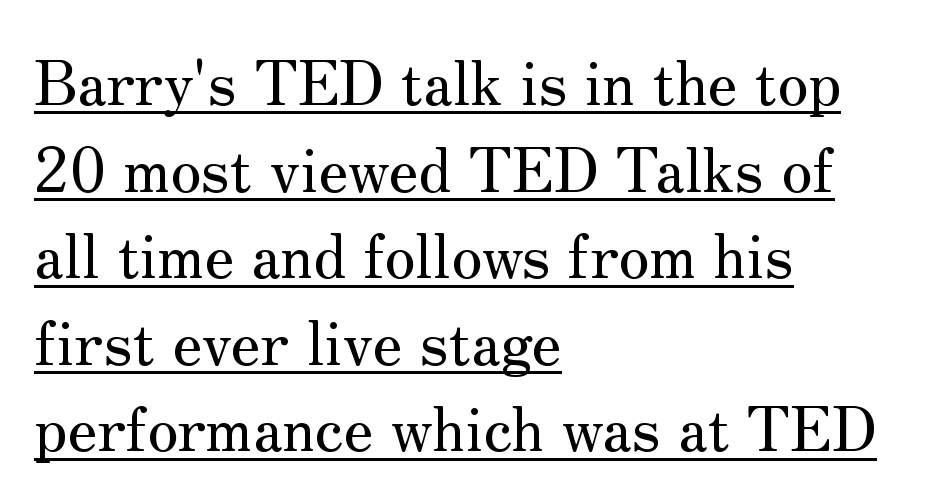
Q: Is the text italic (slanted)? A: No, it is upright.
Q: Is the typeface a serif or a sans-serif typeface? A: Serif.
Q: Is the text underlined? A: Yes.
Q: How is the paragraph aligned? A: Left-aligned.
Q: Is the spacing between letters normal or unusually wide? A: Normal.
Q: Is the spacing between lines tight, normal or loose? A: Normal.
Q: Width (condensed, normal, or wide)? A: Normal.
Q: Stroke contrast? A: Medium.
Q: x-height? A: Small.
Q: Monospaced? A: No.
